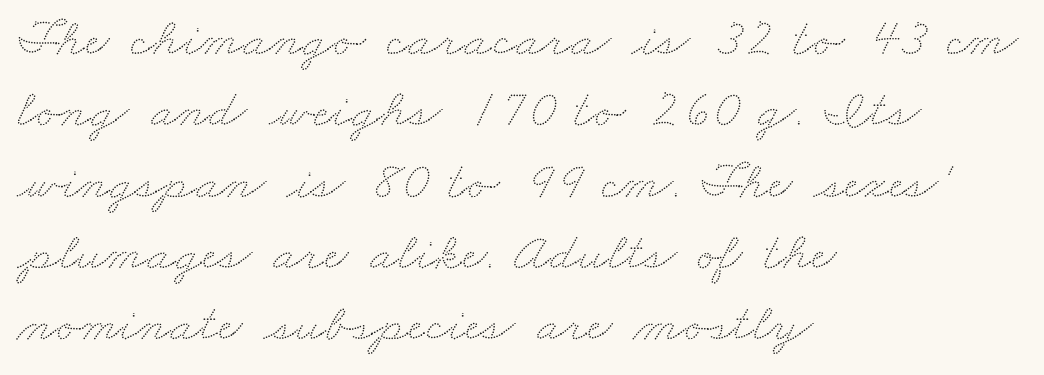
Anything drawn beneath the words? Only blank space. A student would call this left alignment; a typographer would say flush left, rag right. The face used here is proportionally spaced, like ordinary book or web type. Line spacing here is normal. Letter spacing: default.
